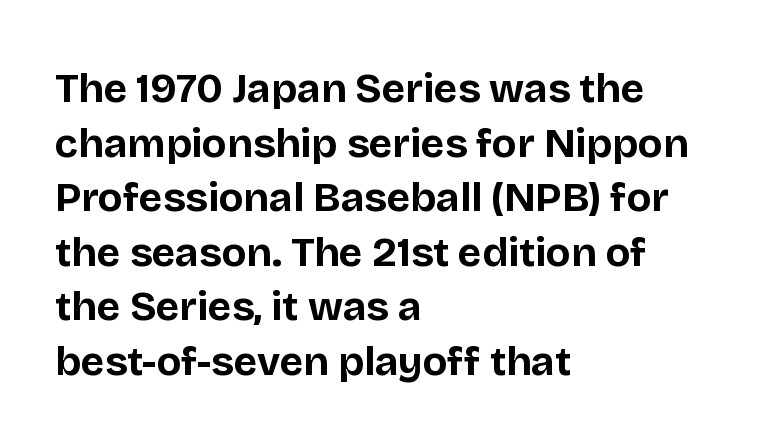
The image shows 41 px bold sans-serif type, upright; set left-aligned, normal line spacing (1.33x), normal letter spacing, not underlined; low stroke contrast and a large x-height.
